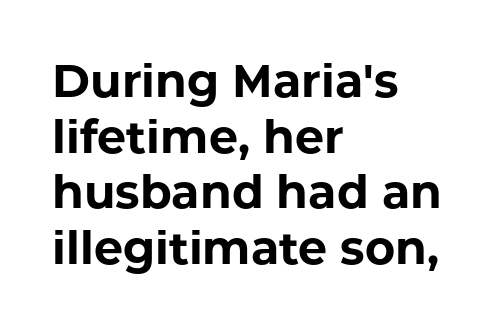
Q: Is the text bold? A: Yes.
Q: Is the text italic (slanted)? A: No, it is upright.
Q: Is the typeface a serif or a sans-serif typeface? A: Sans-serif.
Q: Is the text underlined? A: No.
Q: How is the paragraph aligned? A: Left-aligned.
Q: Is the spacing between letters normal or unusually wide? A: Normal.
Q: Width (condensed, normal, or wide)? A: Normal.
Q: Stroke contrast? A: Low.
Q: x-height? A: Medium.
Q: Monospaced? A: No.
